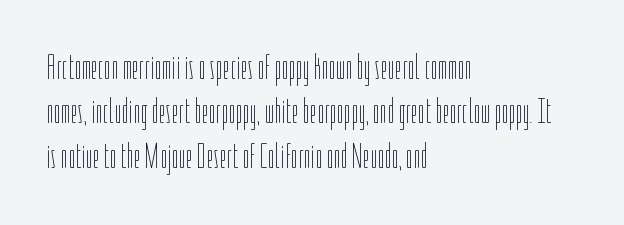
Designer's note — italics off, roman on. This reads as an unemphasized weight, regular at the heaviest. A clean baseline with only descenders dipping below it. Tracking value appears to be zero — textbook default spacing. Here the designer chose a conventional face with non-uniform glyph widths.
